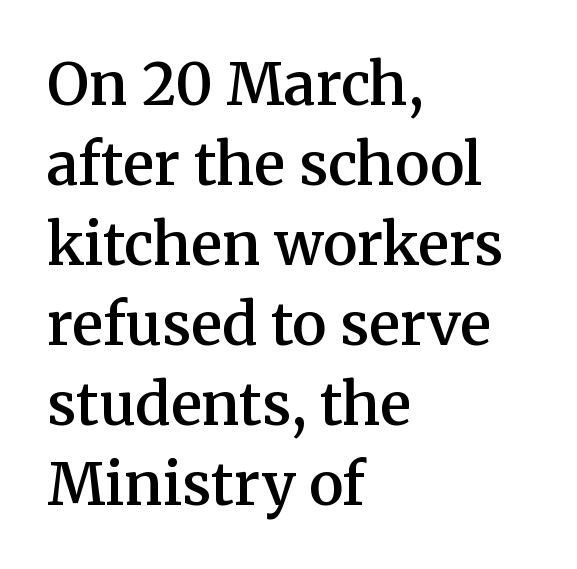
Q: Is the text bold? A: Semi-bold.
Q: Is the text italic (slanted)? A: No, it is upright.
Q: Is the typeface a serif or a sans-serif typeface? A: Serif.
Q: Is the text underlined? A: No.
Q: How is the paragraph aligned? A: Left-aligned.
Q: Is the spacing between letters normal or unusually wide? A: Normal.
Q: Is the spacing between lines tight, normal or loose? A: Normal.
Q: Width (condensed, normal, or wide)? A: Normal.
Q: Stroke contrast? A: Medium.
Q: x-height? A: Medium.
Q: Monospaced? A: No.
